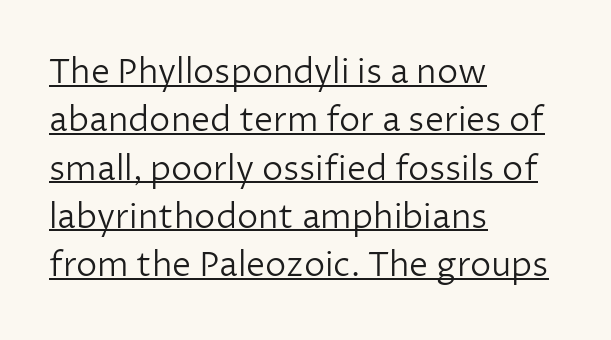
Q: Is the text bold? A: No.
Q: Is the text italic (slanted)? A: No, it is upright.
Q: Is the typeface a serif or a sans-serif typeface? A: Sans-serif.
Q: Is the text underlined? A: Yes.
Q: How is the paragraph aligned? A: Left-aligned.
Q: Is the spacing between letters normal or unusually wide? A: Normal.
Q: Is the spacing between lines tight, normal or loose? A: Normal.
Q: Width (condensed, normal, or wide)? A: Normal.
Q: Stroke contrast? A: Low.
Q: x-height? A: Medium.
Q: Monospaced? A: No.
